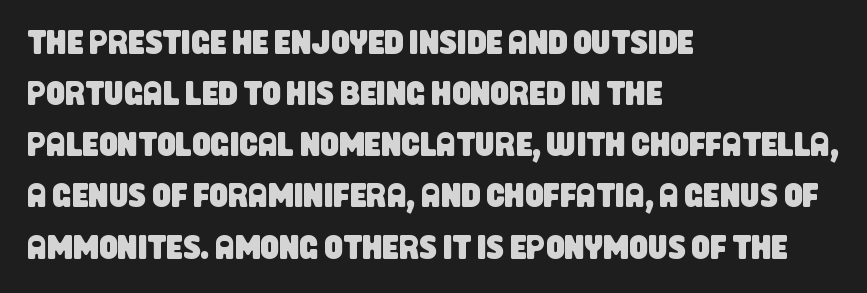
The image shows 33 px condensed sans-serif type; set left-aligned, normal line spacing (1.55x), normal letter spacing, not underlined; low stroke contrast and a large x-height.
